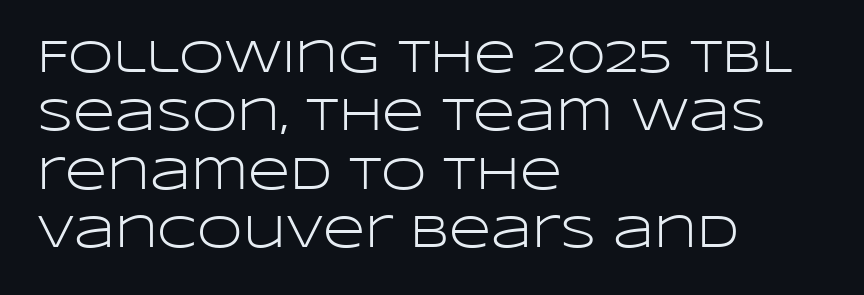
Q: Is the text bold? A: No.
Q: Is the text italic (slanted)? A: No, it is upright.
Q: Is the typeface a serif or a sans-serif typeface? A: Sans-serif.
Q: Is the text underlined? A: No.
Q: How is the paragraph aligned? A: Left-aligned.
Q: Is the spacing between letters normal or unusually wide? A: Normal.
Q: Is the spacing between lines tight, normal or loose? A: Normal.
Q: Width (condensed, normal, or wide)? A: Wide.
Q: Stroke contrast? A: Low.
Q: x-height? A: Large.
Q: Monospaced? A: No.
